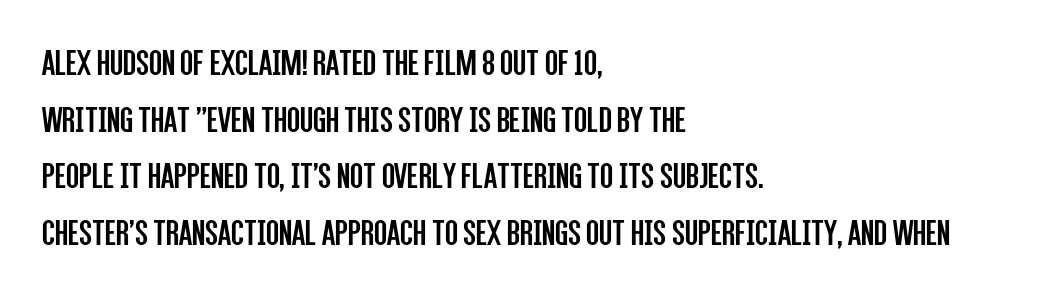
Q: Is the text bold? A: No.
Q: Is the text italic (slanted)? A: No, it is upright.
Q: Is the typeface a serif or a sans-serif typeface? A: Sans-serif.
Q: Is the text underlined? A: No.
Q: How is the paragraph aligned? A: Left-aligned.
Q: Is the spacing between letters normal or unusually wide? A: Normal.
Q: Is the spacing between lines tight, normal or loose? A: Normal.
Q: Width (condensed, normal, or wide)? A: Condensed.
Q: Stroke contrast? A: Low.
Q: x-height? A: Large.
Q: Monospaced? A: No.
